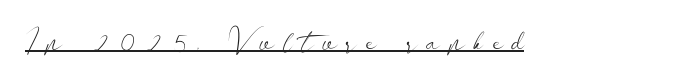
{"serif": "no", "bold": "no", "weight": "light", "width": "wide", "stroke_contrast": "low", "x_height": "small", "monospaced": "no", "underline": "yes", "letter_spacing": "wide", "letter_spacing_em": 0.31, "glyph_px": 30}
